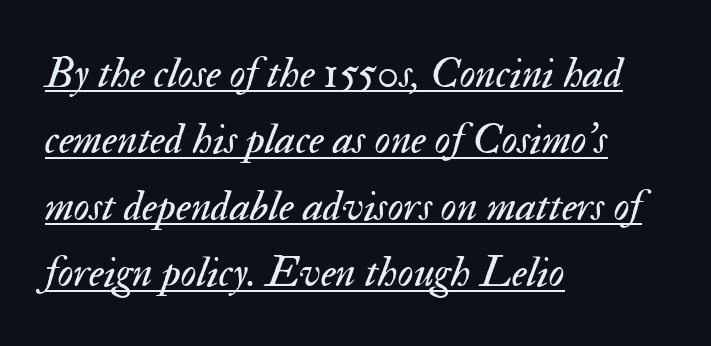
{"italic": "yes", "lean": "right", "slant_degrees": 17, "bold": "no", "weight": "regular", "width": "normal", "stroke_contrast": "medium", "x_height": "small", "monospaced": "no", "underline": "yes", "align": "left", "line_spacing": "normal", "line_spacing_ratio": 1.51, "letter_spacing": "normal", "letter_spacing_em": 0.0, "glyph_px": 44}
